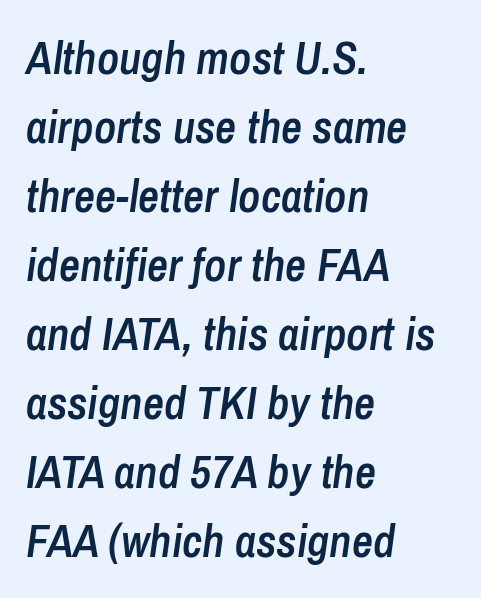
The image shows 46 px semibold, condensed type, italic (leaning right); set left-aligned, normal line spacing (1.5x), normal letter spacing, not underlined; low stroke contrast and a medium x-height.
